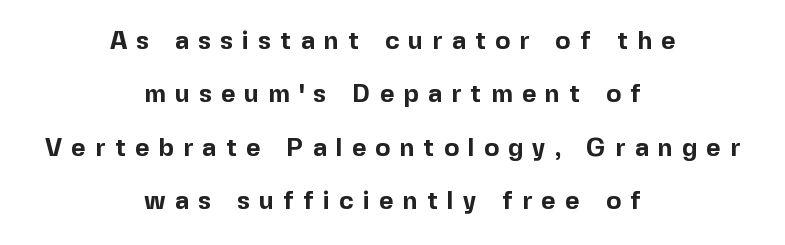
Q: Is the text bold? A: Yes.
Q: Is the text italic (slanted)? A: No, it is upright.
Q: Is the text underlined? A: No.
Q: How is the paragraph aligned? A: Centered.
Q: Is the spacing between letters normal or unusually wide? A: Unusually wide.
Q: Is the spacing between lines tight, normal or loose? A: Loose.
